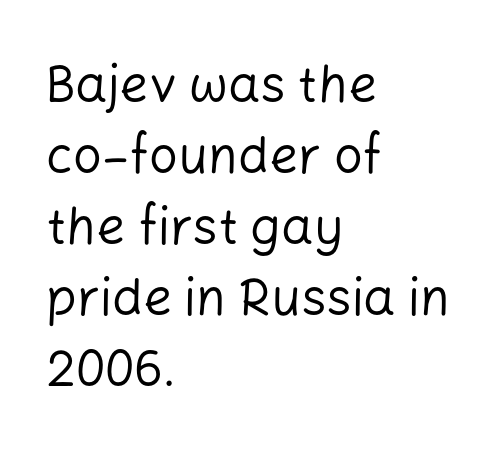
Q: Is the text bold? A: No.
Q: Is the text italic (slanted)? A: No, it is upright.
Q: Is the typeface a serif or a sans-serif typeface? A: Sans-serif.
Q: Is the text underlined? A: No.
Q: How is the paragraph aligned? A: Left-aligned.
Q: Is the spacing between letters normal or unusually wide? A: Normal.
Q: Is the spacing between lines tight, normal or loose? A: Normal.
Q: Width (condensed, normal, or wide)? A: Normal.
Q: Stroke contrast? A: Low.
Q: x-height? A: Medium.
Q: Monospaced? A: No.
